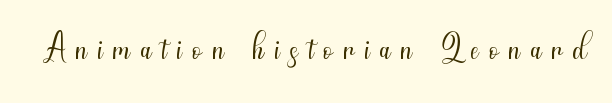
The image shows 52 px light, condensed sans-serif type; set unusually wide letter spacing (+0.2 em), not underlined; medium stroke contrast and a small x-height.
